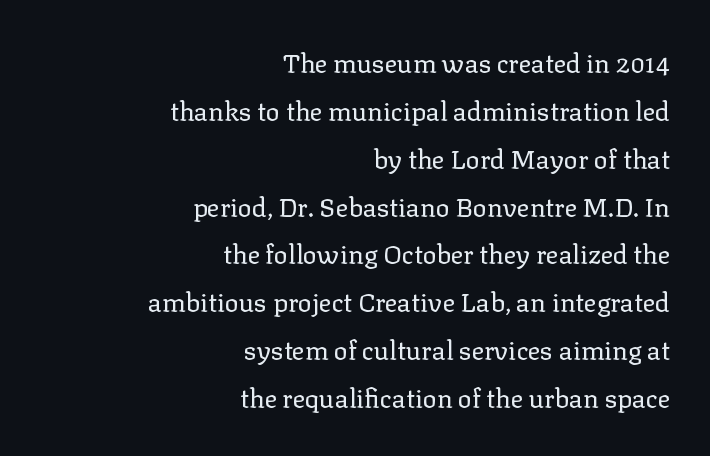
Ordinary non-slanted type is in use. Plain, unruled lines of type. A flush-right, rag-left setting is used for this passage. Default kerning and tracking; the words read as compact shapes.
